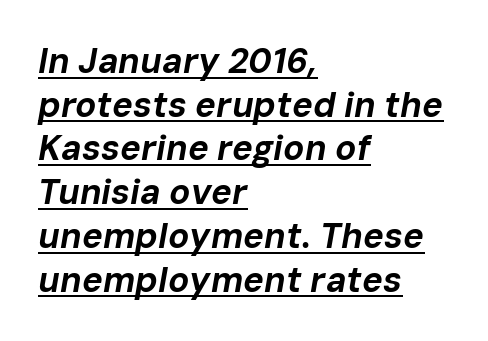
The image shows 35 px bold type, italic (leaning right); set left-aligned, normal line spacing (1.25x), normal letter spacing, underlined; low stroke contrast and a medium x-height.
